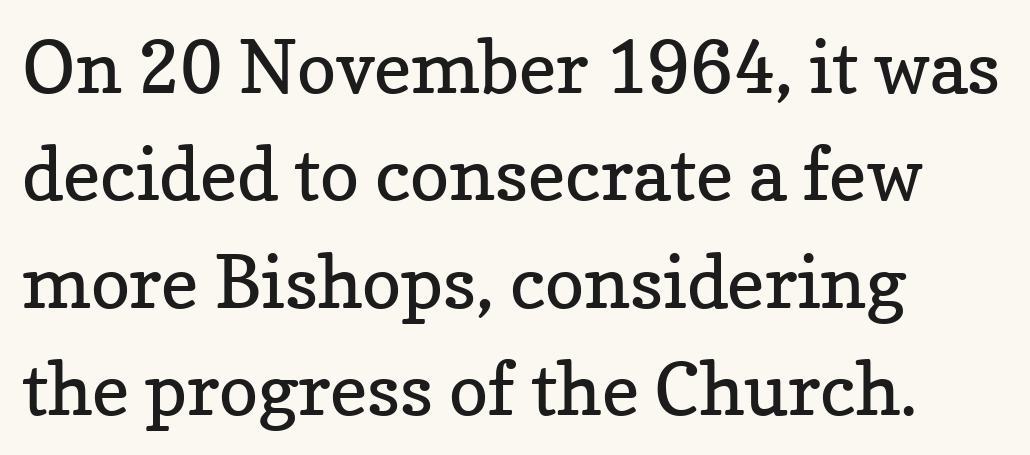
The letters advance in unequal steps, a hallmark of proportional type. Every stem runs plumb, perpendicular to the baseline. Descender tails drop into unmarked territory. Look at the tracking — it's just the regular setting, nothing added. To sum up the face: it has serifs.
